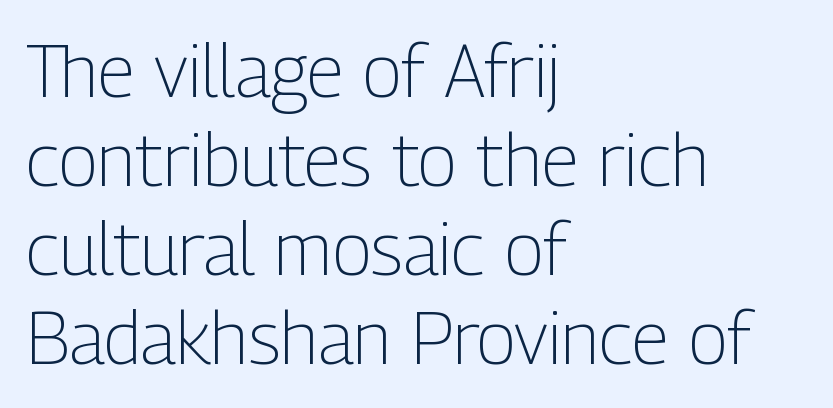
Q: Is the text bold? A: No.
Q: Is the text italic (slanted)? A: No, it is upright.
Q: Is the typeface a serif or a sans-serif typeface? A: Sans-serif.
Q: Is the text underlined? A: No.
Q: How is the paragraph aligned? A: Left-aligned.
Q: Is the spacing between letters normal or unusually wide? A: Normal.
Q: Width (condensed, normal, or wide)? A: Condensed.
Q: Stroke contrast? A: Low.
Q: x-height? A: Medium.
Q: Monospaced? A: No.
